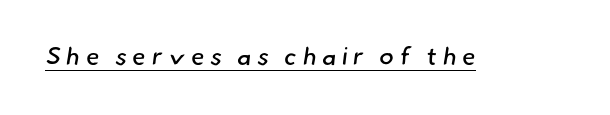
{"bold": "no", "underline": "yes", "letter_spacing": "wide", "letter_spacing_em": 0.22, "glyph_px": 25}
